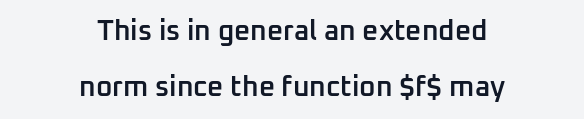
Q: Is the text bold? A: Semi-bold.
Q: Is the text italic (slanted)? A: No, it is upright.
Q: Is the typeface a serif or a sans-serif typeface? A: Sans-serif.
Q: Is the text underlined? A: No.
Q: How is the paragraph aligned? A: Centered.
Q: Is the spacing between letters normal or unusually wide? A: Normal.
Q: Is the spacing between lines tight, normal or loose? A: Loose.
Q: Width (condensed, normal, or wide)? A: Normal.
Q: Stroke contrast? A: Low.
Q: x-height? A: Medium.
Q: Monospaced? A: No.
